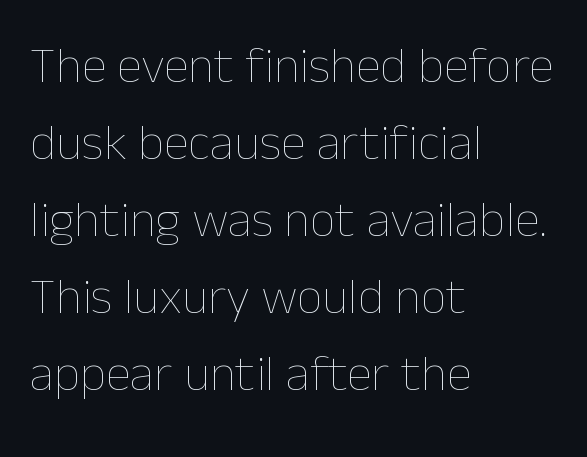
Q: Is the text bold? A: No.
Q: Is the text italic (slanted)? A: No, it is upright.
Q: Is the text underlined? A: No.
Q: How is the paragraph aligned? A: Left-aligned.
Q: Is the spacing between letters normal or unusually wide? A: Normal.
Q: Is the spacing between lines tight, normal or loose? A: Normal.
Q: Width (condensed, normal, or wide)? A: Normal.
Q: Stroke contrast? A: Low.
Q: x-height? A: Medium.
Q: Monospaced? A: No.
